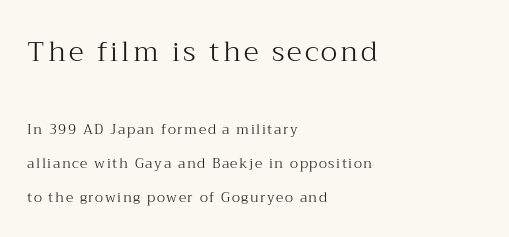
{"serif": "yes", "italic": "no", "bold": "no", "weight": "light", "width": "normal", "stroke_contrast": "medium", "x_height": "medium", "monospaced": "no", "underline": "no", "align": "left", "line_spacing": "loose", "line_spacing_ratio": 2.42, "larger_block": "first", "size_ratio": 2.0, "glyph_px": 28}
